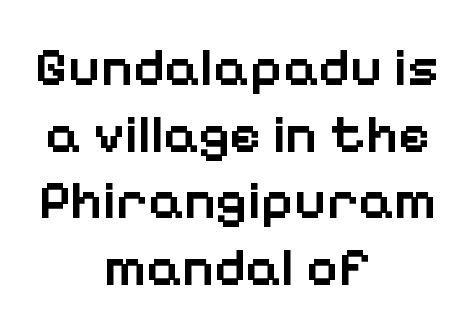
{"serif": "no", "italic": "no", "bold": "semi", "weight": "semibold", "width": "normal", "stroke_contrast": "low", "x_height": "medium", "monospaced": "no", "underline": "no", "align": "center", "line_spacing_ratio": 1.21, "letter_spacing": "normal", "letter_spacing_em": 0.0, "glyph_px": 55}
